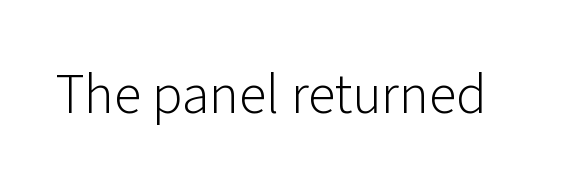
Each letter keeps its own natural width here, so spacing adapts to shape. Type style note: lacks serifs. Designer's note — italics off, roman on. This rendering leaves character spacing at its baseline value. The letters look calm and open, with moderate or lighter stems.
